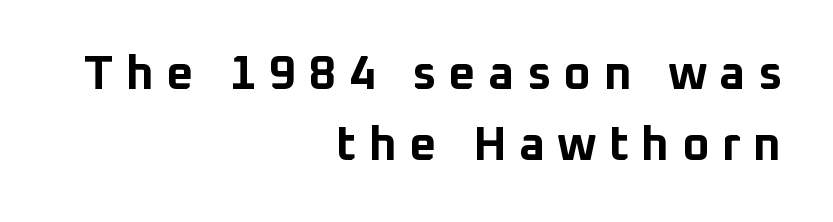
The image shows 48 px bold sans-serif type, upright; set right-aligned, normal line spacing (1.47x), unusually wide letter spacing (+0.25 em), not underlined; low stroke contrast and a medium x-height.
